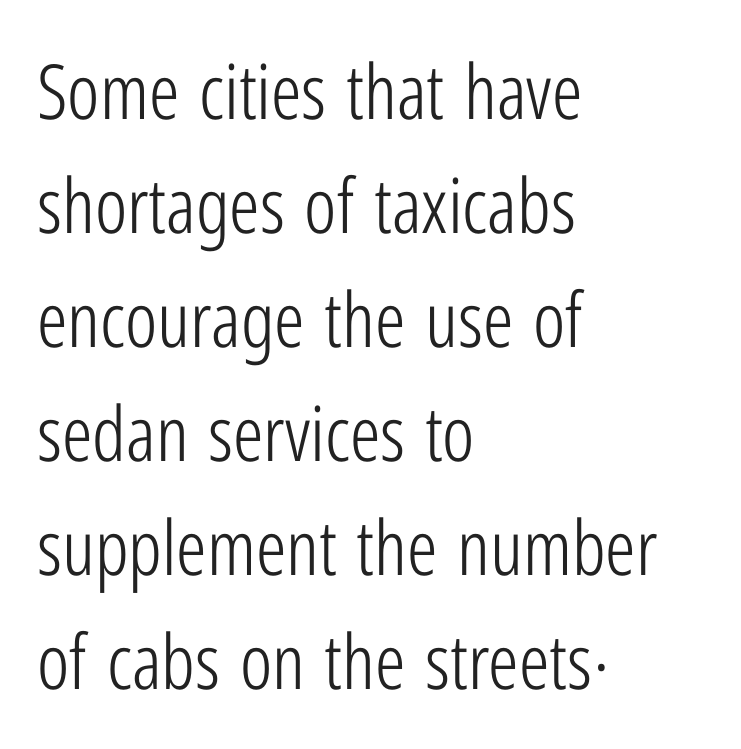
Q: Is the text bold? A: No.
Q: Is the text italic (slanted)? A: No, it is upright.
Q: Is the typeface a serif or a sans-serif typeface? A: Sans-serif.
Q: Is the text underlined? A: No.
Q: How is the paragraph aligned? A: Left-aligned.
Q: Is the spacing between letters normal or unusually wide? A: Normal.
Q: Is the spacing between lines tight, normal or loose? A: Normal.
Q: Width (condensed, normal, or wide)? A: Condensed.
Q: Stroke contrast? A: Low.
Q: x-height? A: Medium.
Q: Monospaced? A: No.
